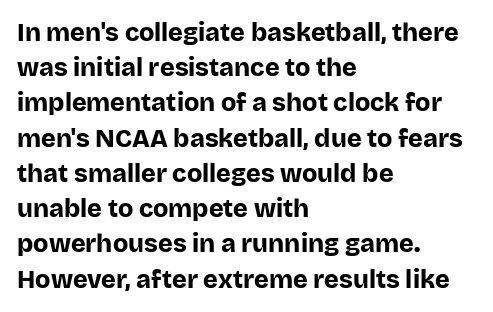
Here the glyphs are tracked normally, forming tight word shapes. Posture: upright roman. Plain, unruled lines of type. Leading matches the norm, producing a regular column.
